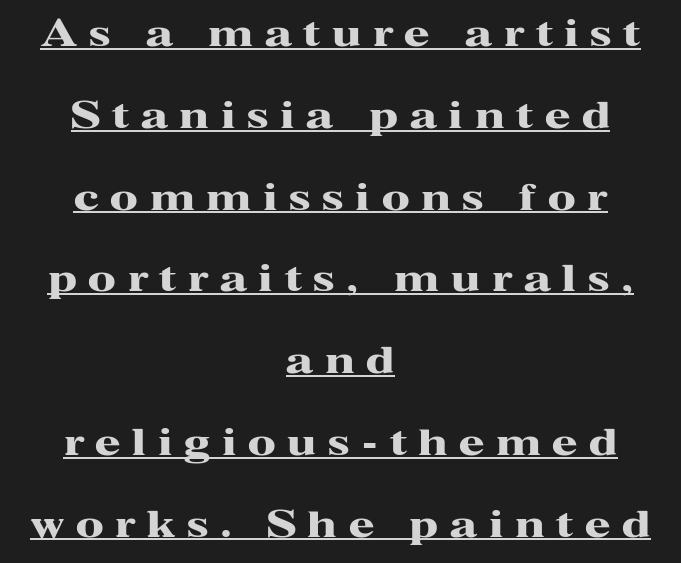
The image shows 37 px heavy, wide serif type, upright; set centered, loose line spacing (2.21x), unusually wide letter spacing (+0.32 em), underlined; high stroke contrast and a medium x-height.
